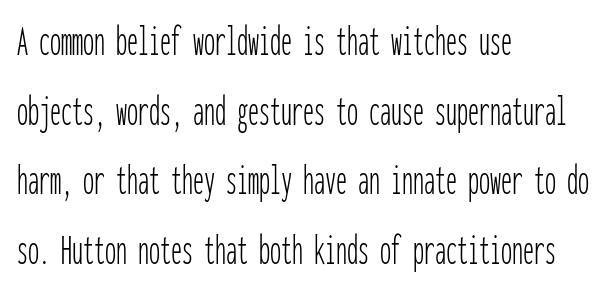
A typesetter would call this zero additional tracking. The characters are drawn with everyday or finer stroke widths. A roman cut, with each character standing at attention. Notice how descenders clear the ascenders below comfortably — that's standard leading.
